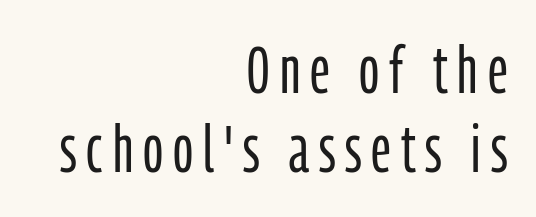
The image shows 66 px light, condensed sans-serif type, upright; set right-aligned, line spacing 1.2x, not underlined; low stroke contrast and a medium x-height.
